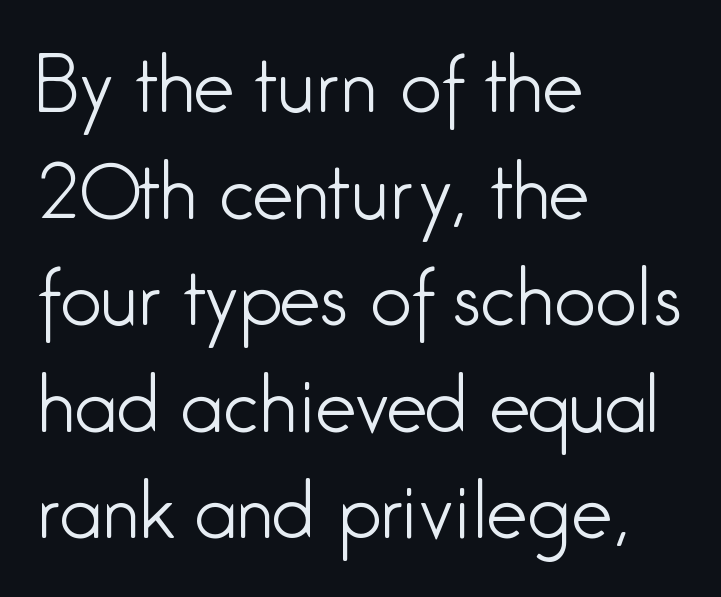
The image shows 73 px light, condensed sans-serif type, upright; set left-aligned, normal line spacing (1.46x), normal letter spacing, not underlined; low stroke contrast and a medium x-height.
